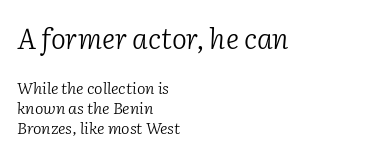
{"serif": "yes", "italic": "yes", "lean": "right", "slant_degrees": 2, "bold": "no", "weight": "light", "width": "normal", "stroke_contrast": "low", "x_height": "medium", "monospaced": "no", "underline": "no", "align": "left", "line_spacing": "normal", "line_spacing_ratio": 1.26, "letter_spacing": "normal", "letter_spacing_em": 0.0, "larger_block": "first", "size_ratio": 1.75, "glyph_px": 28}
